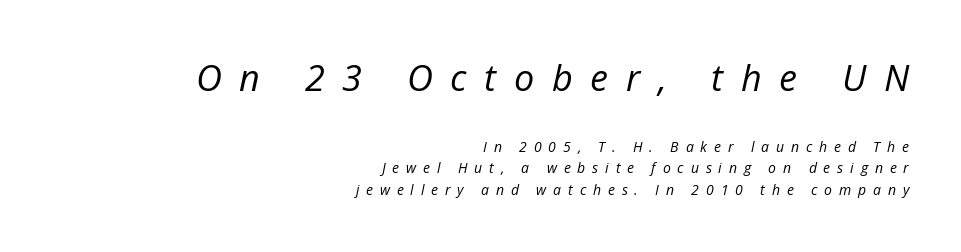
The image shows 36 px regular-weight type, italic (leaning right); set right-aligned, normal line spacing (1.55x), unusually wide letter spacing (+0.49 em), not underlined; the first (top) block is 2.57x larger; low stroke contrast and a medium x-height.
